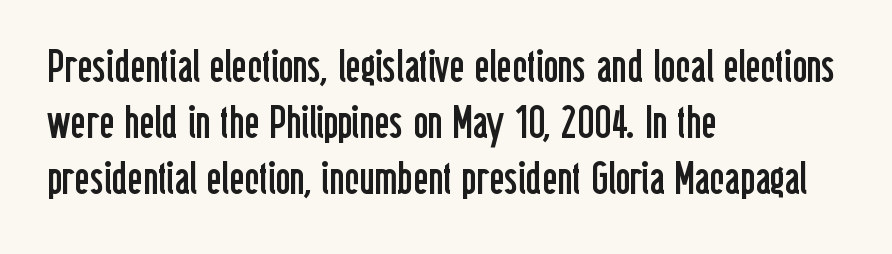
Posture: straight, roman, zero tilt. Weight: not bold — regular or lighter. Stroke terminals: plain, sans-serif. Here the glyphs are tracked normally, forming tight word shapes. Unmarked baselines from the first word to the last.
